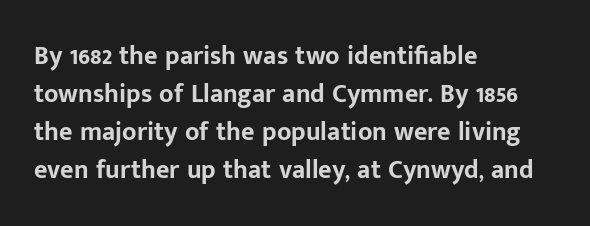
{"italic": "no", "bold": "yes", "underline": "no", "align": "left", "line_spacing": "normal", "line_spacing_ratio": 1.46, "letter_spacing": "normal", "letter_spacing_em": 0.0, "glyph_px": 26}
